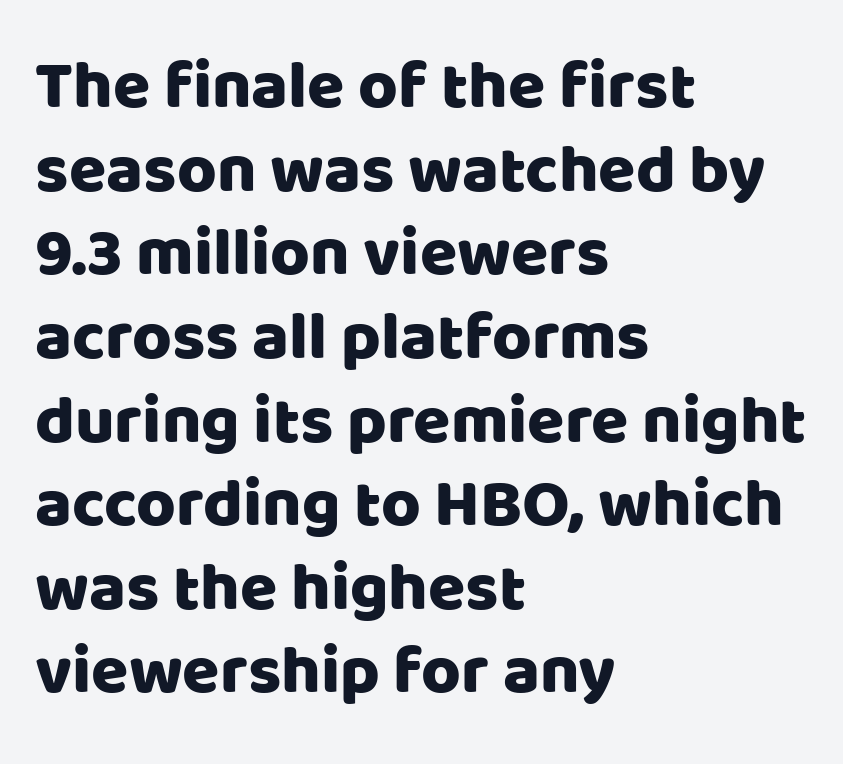
Q: Is the text italic (slanted)? A: No, it is upright.
Q: Is the typeface a serif or a sans-serif typeface? A: Sans-serif.
Q: Is the text underlined? A: No.
Q: How is the paragraph aligned? A: Left-aligned.
Q: Is the spacing between letters normal or unusually wide? A: Normal.
Q: Width (condensed, normal, or wide)? A: Normal.
Q: Stroke contrast? A: Low.
Q: x-height? A: Large.
Q: Monospaced? A: No.
